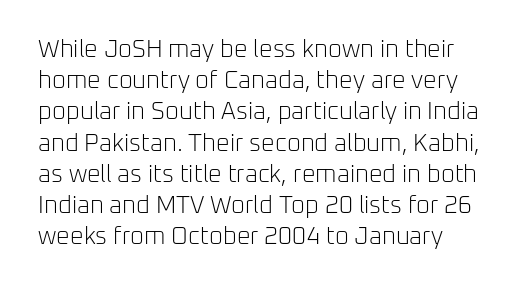
{"italic": "no", "bold": "no", "underline": "no", "line_spacing": "normal", "line_spacing_ratio": 1.3, "letter_spacing": "normal", "letter_spacing_em": 0.0, "glyph_px": 24}
